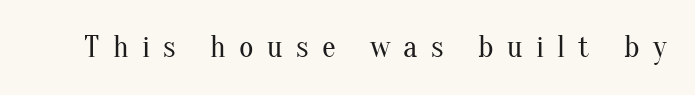
The image shows 31 px regular-weight serif type, upright; set unusually wide letter spacing (+0.43 em), not underlined; medium stroke contrast and a small x-height.
